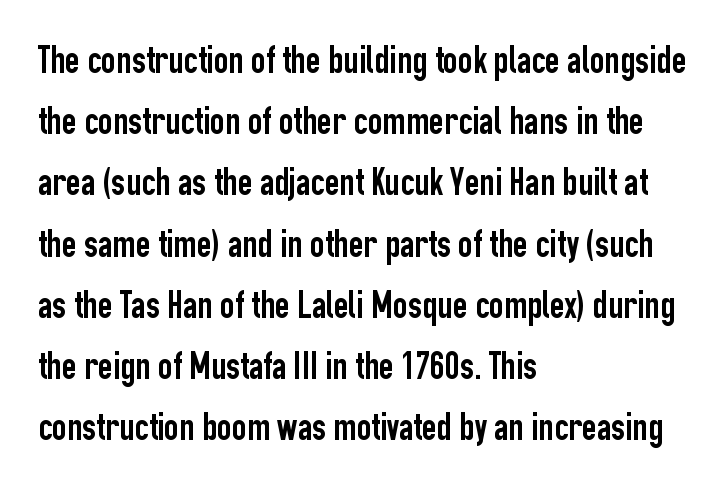
{"serif": "no", "italic": "no", "width": "condensed", "stroke_contrast": "low", "x_height": "medium", "monospaced": "no", "underline": "no", "align": "left", "line_spacing": "normal", "line_spacing_ratio": 1.53, "letter_spacing": "normal", "letter_spacing_em": 0.0, "glyph_px": 40}
